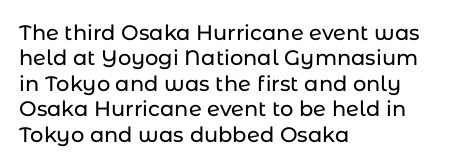
The image shows 21 px text type, upright; set left-aligned, line spacing 1.21x, normal letter spacing, not underlined.
